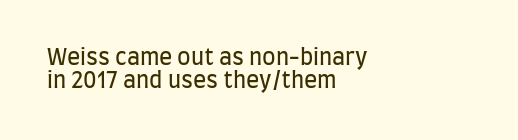
The image shows 22 px text type, upright; set left-aligned, tight line spacing (1.04x), normal letter spacing, not underlined.
